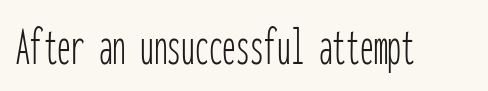
The image shows 55 px thin, condensed sans-serif type, upright, monospaced; set normal letter spacing, not underlined; low stroke contrast and a medium x-height.
